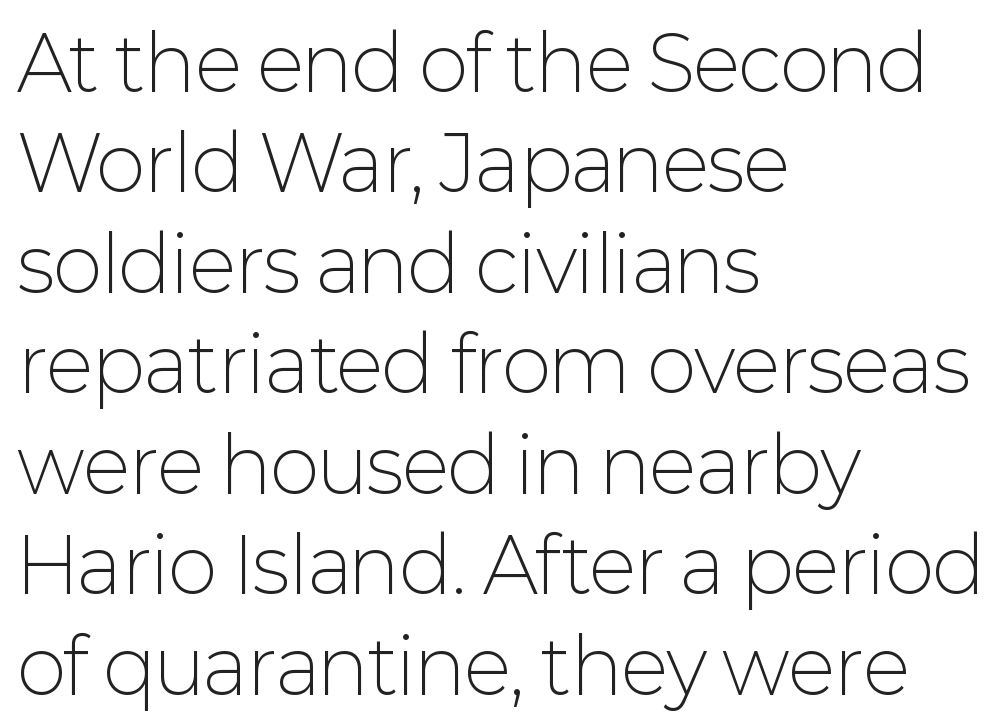
Q: Is the text bold? A: No.
Q: Is the text italic (slanted)? A: No, it is upright.
Q: Is the typeface a serif or a sans-serif typeface? A: Sans-serif.
Q: Is the text underlined? A: No.
Q: How is the paragraph aligned? A: Left-aligned.
Q: Is the spacing between letters normal or unusually wide? A: Normal.
Q: Is the spacing between lines tight, normal or loose? A: Normal.
Q: Width (condensed, normal, or wide)? A: Normal.
Q: Stroke contrast? A: Low.
Q: x-height? A: Medium.
Q: Monospaced? A: No.
